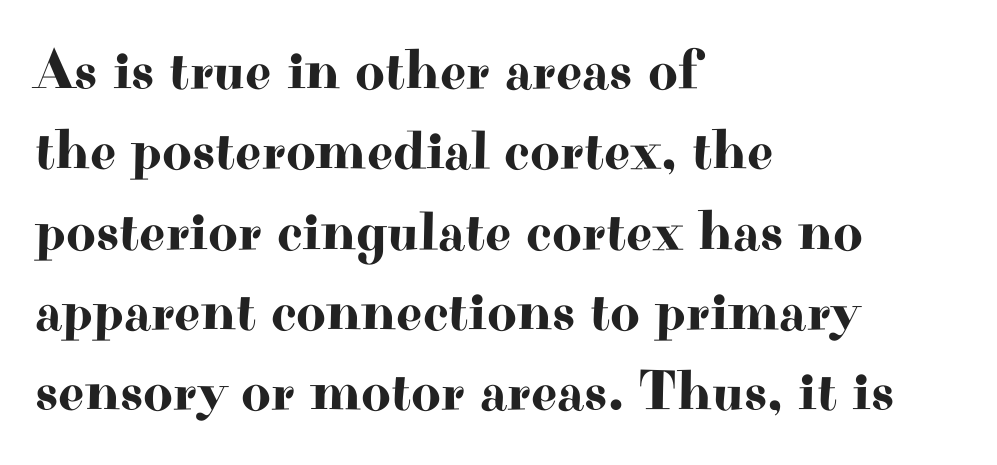
The ragged edge is on the right, which tells us the setting is flush left. Any mark beneath the type? The region is blank. Nothing unusual about the tracking: characters are spaced as the font intends. Serif or sans? Serif — the stroke terminals have little feet. Ascenders rise straight up at ninety degrees.
